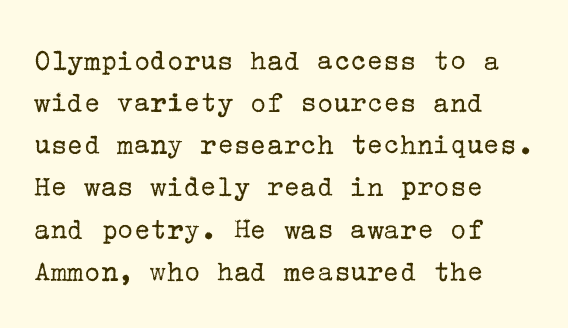
Q: Is the text bold? A: No.
Q: Is the text italic (slanted)? A: No, it is upright.
Q: Is the typeface a serif or a sans-serif typeface? A: Serif.
Q: Is the text underlined? A: No.
Q: How is the paragraph aligned? A: Left-aligned.
Q: Is the spacing between letters normal or unusually wide? A: Normal.
Q: Is the spacing between lines tight, normal or loose? A: Normal.
Q: Width (condensed, normal, or wide)? A: Normal.
Q: Stroke contrast? A: Low.
Q: x-height? A: Medium.
